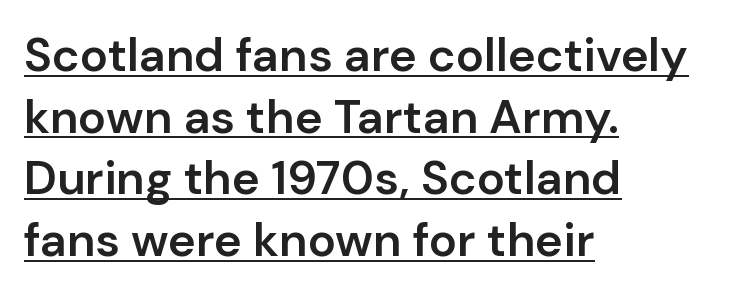
Q: Is the text bold? A: Semi-bold.
Q: Is the text italic (slanted)? A: No, it is upright.
Q: Is the typeface a serif or a sans-serif typeface? A: Sans-serif.
Q: Is the text underlined? A: Yes.
Q: How is the paragraph aligned? A: Left-aligned.
Q: Is the spacing between letters normal or unusually wide? A: Normal.
Q: Is the spacing between lines tight, normal or loose? A: Normal.
Q: Width (condensed, normal, or wide)? A: Normal.
Q: Stroke contrast? A: Low.
Q: x-height? A: Medium.
Q: Monospaced? A: No.
